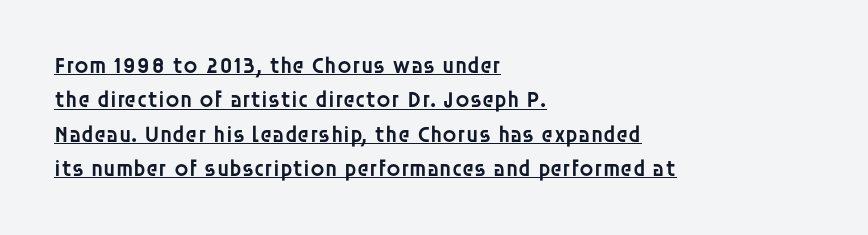
{"italic": "no", "bold": "semi", "underline": "yes", "align": "left", "line_spacing": "normal", "line_spacing_ratio": 1.49, "letter_spacing": "normal", "letter_spacing_em": 0.0, "glyph_px": 23}
